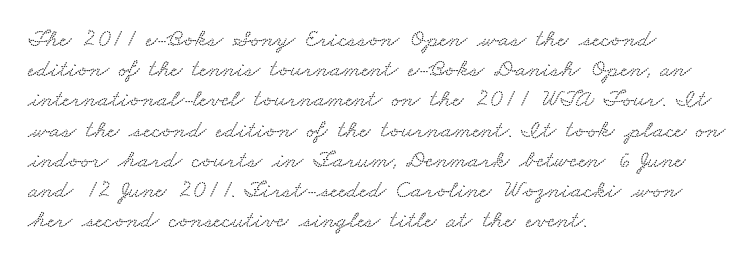
In terms of letterspacing, this is plain default setting. Check under the words: just untouched page. The paragraph shown leans on its left margin.
